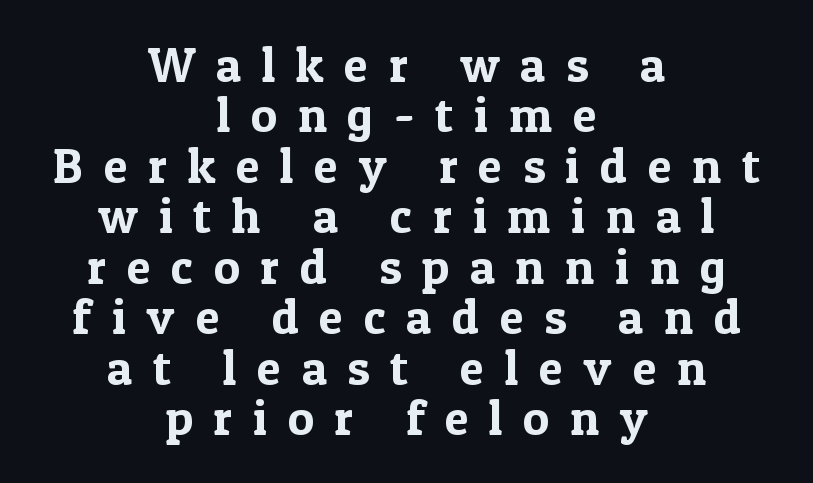
Q: Is the text italic (slanted)? A: No, it is upright.
Q: Is the typeface a serif or a sans-serif typeface? A: Serif.
Q: Is the text underlined? A: No.
Q: How is the paragraph aligned? A: Centered.
Q: Is the spacing between letters normal or unusually wide? A: Unusually wide.
Q: Is the spacing between lines tight, normal or loose? A: Tight.
Q: Width (condensed, normal, or wide)? A: Normal.
Q: x-height? A: Medium.
Q: Monospaced? A: No.
